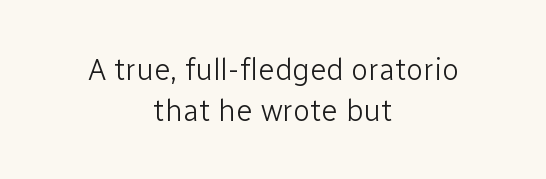
Stems here are at most as thick as an everyday book face. Style check: upright. The block of text has a typical density, with ordinary space between rows. The text was rendered using a sans face with plain stroke endings. The passage shown has conventional tracking throughout. Short and long lines alike share a common midpoint.
